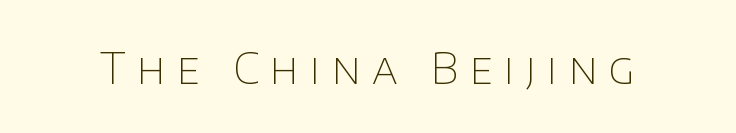
No chunkiness to these letters — they're not bold. These lines were composed using upright roman letters. Grotesque or geometric, the face here clearly has no serifs. Is this a fixed-width face? No — the glyphs have proportional, varying widths. How are the letters spaced? Widely, with obvious added tracking.
